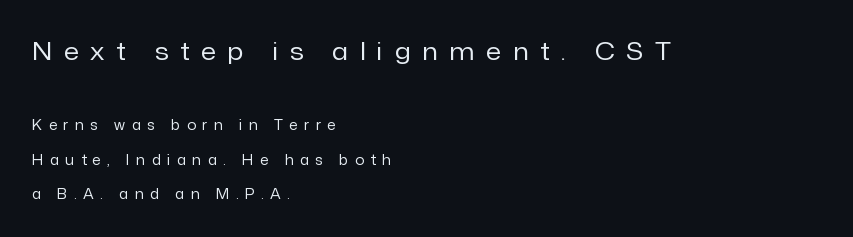
{"italic": "no", "bold": "no", "underline": "no", "align": "left", "line_spacing": "loose", "line_spacing_ratio": 2.48, "letter_spacing": "wide", "letter_spacing_em": 0.47, "larger_block": "first", "size_ratio": 1.79, "glyph_px": 25}
